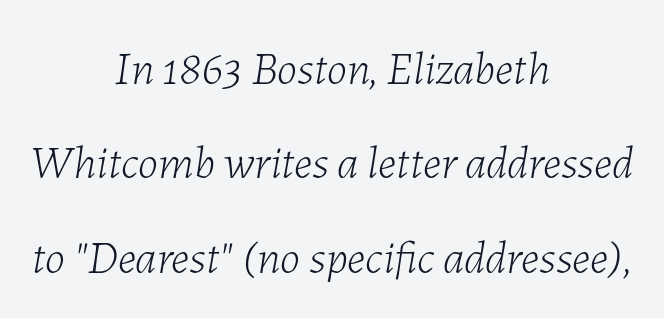
Q: Is the text bold? A: No.
Q: Is the text italic (slanted)? A: Yes, it leans right by about 7 degrees.
Q: Is the text underlined? A: No.
Q: How is the paragraph aligned? A: Centered.
Q: Is the spacing between letters normal or unusually wide? A: Normal.
Q: Is the spacing between lines tight, normal or loose? A: Loose.
Q: Width (condensed, normal, or wide)? A: Normal.
Q: Stroke contrast? A: Low.
Q: x-height? A: Medium.
Q: Monospaced? A: No.
